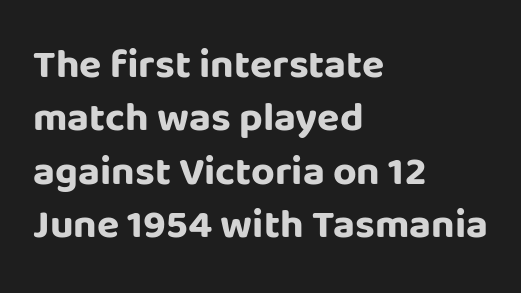
Descenders are the only things crossing below the line. What weight is shown? A full bold with thick strokes. A sans-serif font was chosen for this passage. The passage shown is typed in a proportional face where columns would drift.
